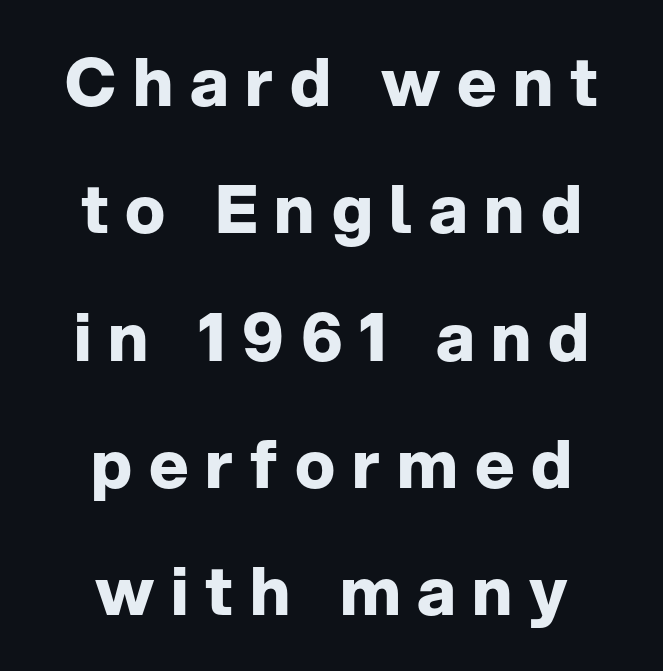
Ascenders rise straight up at ninety degrees. The line texture is sparse and dotted thanks to wide tracking. If you measured baseline to baseline, you'd find a long distance. Check under the words: just untouched page.
